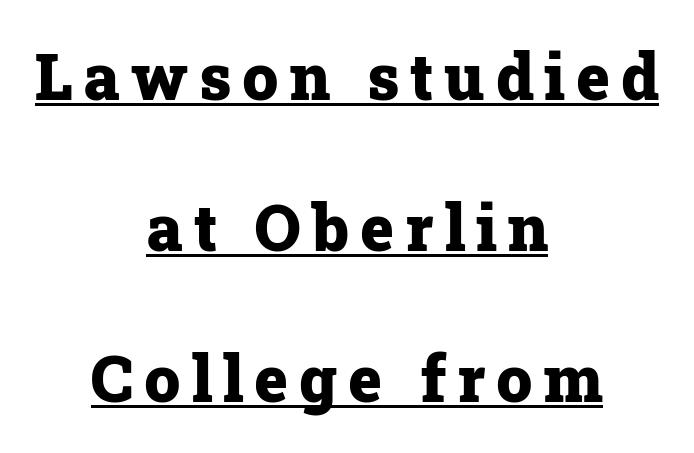
One glance says open: line gaps are wider than usual. This rendering uses center alignment, leaving both contours irregular but symmetric. Italic? Not at all — the glyphs are vertical. This sample carries an underscore along the baseline area. Is this a sans? No — the strokes have serifs.
